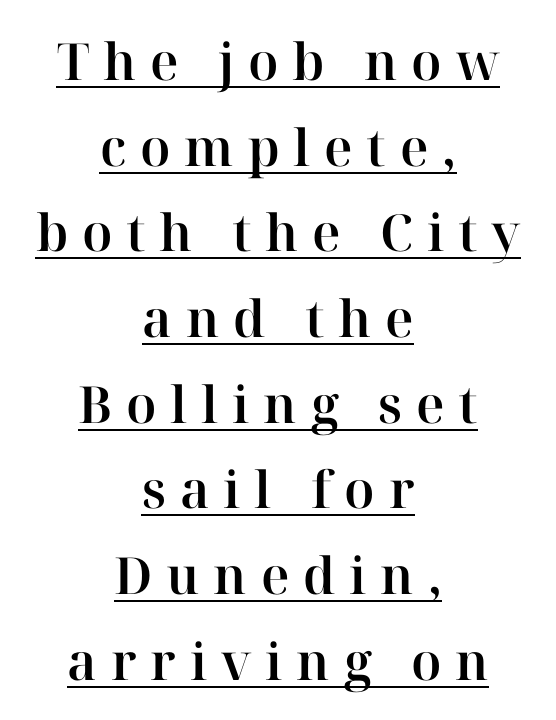
The image shows 51 px serif type, upright; set centered, normal line spacing (1.68x), unusually wide letter spacing (+0.27 em), underlined; high stroke contrast and a medium x-height.
